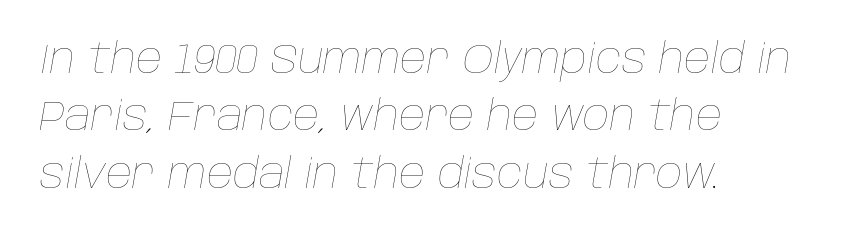
{"italic": "yes", "lean": "right", "slant_degrees": 10, "bold": "no", "weight": "thin", "width": "normal", "stroke_contrast": "low", "x_height": "large", "monospaced": "no", "underline": "no", "align": "left", "line_spacing": "normal", "line_spacing_ratio": 1.4, "letter_spacing": "normal", "letter_spacing_em": 0.0, "glyph_px": 41}
